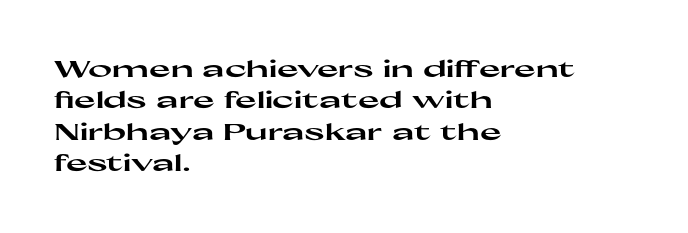
The image shows 23 px bold type, upright; set left-aligned, normal line spacing (1.36x), normal letter spacing, not underlined.
